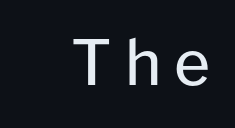
Q: Is the text bold? A: No.
Q: Is the text italic (slanted)? A: No, it is upright.
Q: Is the typeface a serif or a sans-serif typeface? A: Sans-serif.
Q: Is the text underlined? A: No.
Q: Is the spacing between letters normal or unusually wide? A: Unusually wide.
Q: Width (condensed, normal, or wide)? A: Normal.
Q: Stroke contrast? A: Low.
Q: x-height? A: Medium.
Q: Monospaced? A: No.
